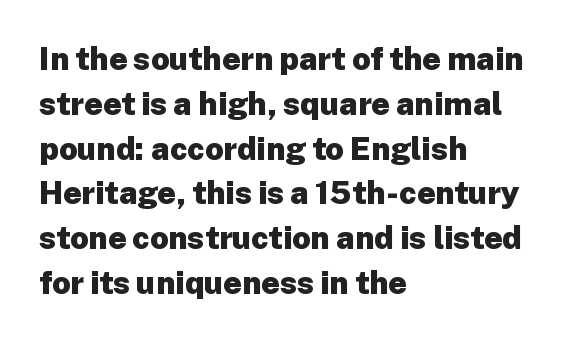
{"serif": "no", "italic": "no", "bold": "yes", "weight": "heavy", "width": "normal", "stroke_contrast": "low", "x_height": "medium", "monospaced": "no", "underline": "no", "align": "left", "line_spacing": "normal", "line_spacing_ratio": 1.4, "letter_spacing": "normal", "letter_spacing_em": 0.0, "glyph_px": 32}
